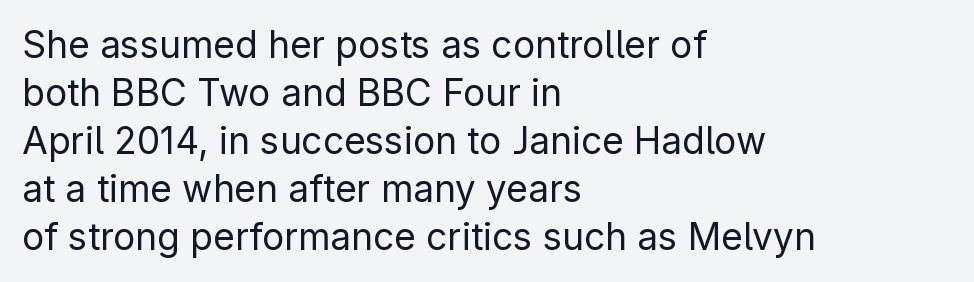
{"serif": "no", "italic": "no", "bold": "no", "weight": "regular", "width": "normal", "stroke_contrast": "low", "x_height": "medium", "monospaced": "no", "underline": "no", "align": "left", "line_spacing": "normal", "line_spacing_ratio": 1.3, "letter_spacing": "normal", "letter_spacing_em": 0.0, "glyph_px": 37}
